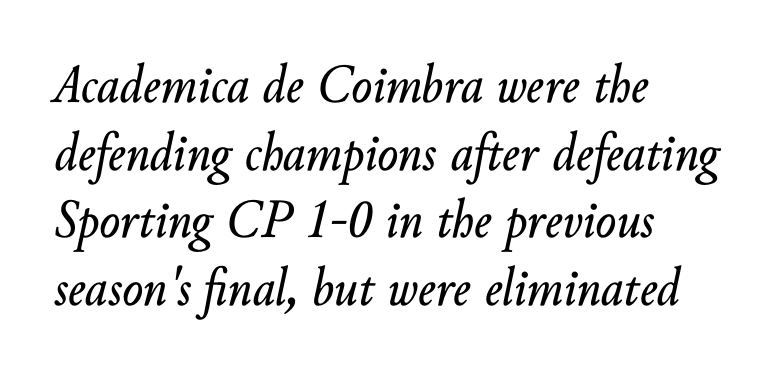
Q: Is the text italic (slanted)? A: Yes, it leans right by about 10 degrees.
Q: Is the text underlined? A: No.
Q: How is the paragraph aligned? A: Left-aligned.
Q: Is the spacing between letters normal or unusually wide? A: Normal.
Q: Width (condensed, normal, or wide)? A: Normal.
Q: Stroke contrast? A: Low.
Q: x-height? A: Small.
Q: Monospaced? A: No.
